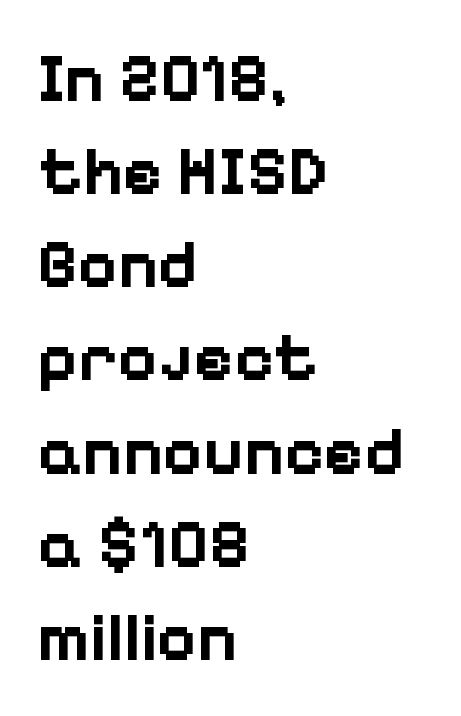
Q: Is the text bold? A: Yes.
Q: Is the text italic (slanted)? A: No, it is upright.
Q: Is the typeface a serif or a sans-serif typeface? A: Sans-serif.
Q: Is the text underlined? A: No.
Q: How is the paragraph aligned? A: Left-aligned.
Q: Is the spacing between letters normal or unusually wide? A: Normal.
Q: Is the spacing between lines tight, normal or loose? A: Normal.
Q: Width (condensed, normal, or wide)? A: Normal.
Q: Stroke contrast? A: Low.
Q: x-height? A: Medium.
Q: Monospaced? A: No.
